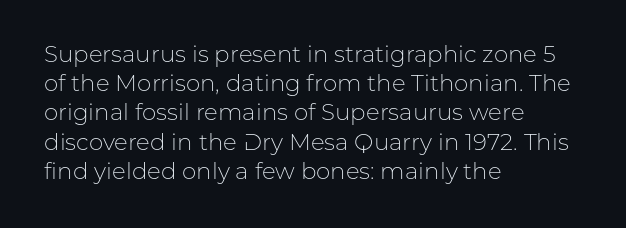
Nothing unusual about the tracking: characters are spaced as the font intends. Caption: multi-line text, flush left, ragged right. How would I describe the line gaps? Plain and ordinary. Unbolded letterforms with no extra heft.
